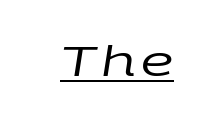
Q: Is the text bold? A: No.
Q: Is the text italic (slanted)? A: Yes, it leans right by about 9 degrees.
Q: Is the text underlined? A: Yes.
Q: Width (condensed, normal, or wide)? A: Wide.
Q: Stroke contrast? A: Low.
Q: x-height? A: Large.
Q: Monospaced? A: No.
